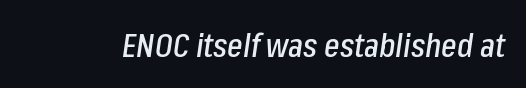
{"italic": "yes", "lean": "right", "slant_degrees": 8, "width": "condensed", "stroke_contrast": "low", "x_height": "medium", "monospaced": "no", "underline": "no", "letter_spacing": "normal", "letter_spacing_em": 0.0, "glyph_px": 33}
